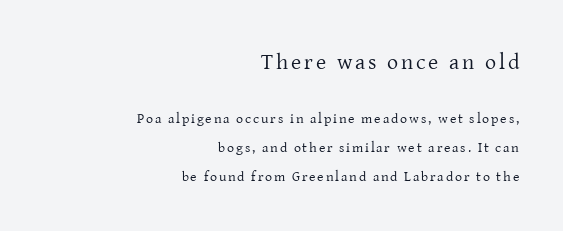
The image shows 22 px text type, upright; set right-aligned, loose line spacing (2.06x), not underlined; the first (top) block is 1.57x larger.
